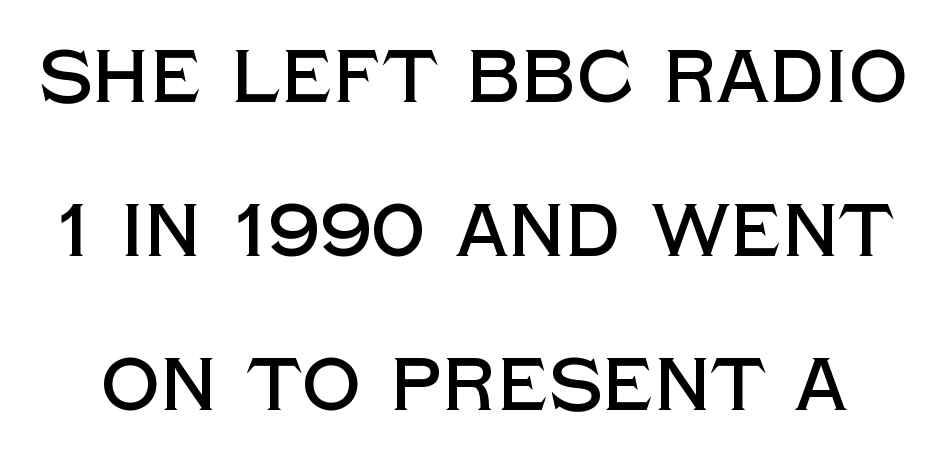
Q: Is the text italic (slanted)? A: No, it is upright.
Q: Is the typeface a serif or a sans-serif typeface? A: Sans-serif.
Q: Is the text underlined? A: No.
Q: Is the spacing between letters normal or unusually wide? A: Normal.
Q: Is the spacing between lines tight, normal or loose? A: Loose.
Q: Width (condensed, normal, or wide)? A: Normal.
Q: x-height? A: Large.
Q: Monospaced? A: No.
